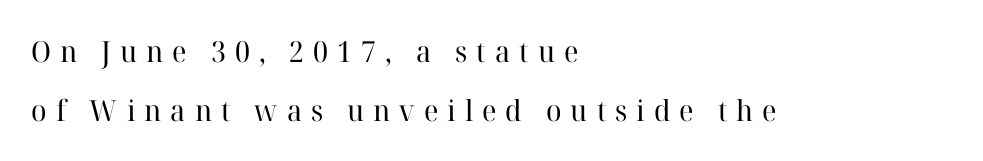
The image shows 29 px regular-weight serif type, upright; set left-aligned, loose line spacing (2.02x), unusually wide letter spacing (+0.31 em), not underlined; high stroke contrast and a medium x-height.
